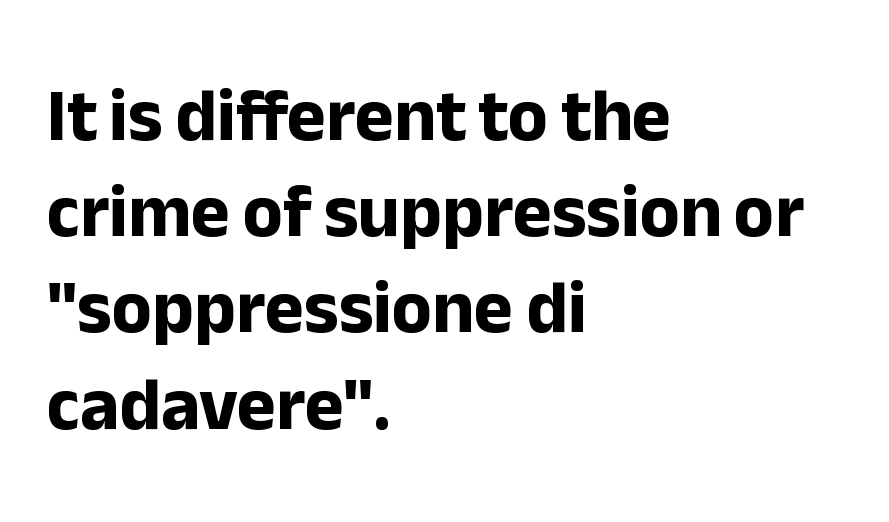
It's the straight-up-and-down kind of type. The space between consecutive lines is moderate. Does the copy run flush right? No — it runs flush left. Underlining? Definitely not there. Grotesque or geometric, the face here clearly has no serifs. Compared with typical body copy, the letter spacing here is the same.
